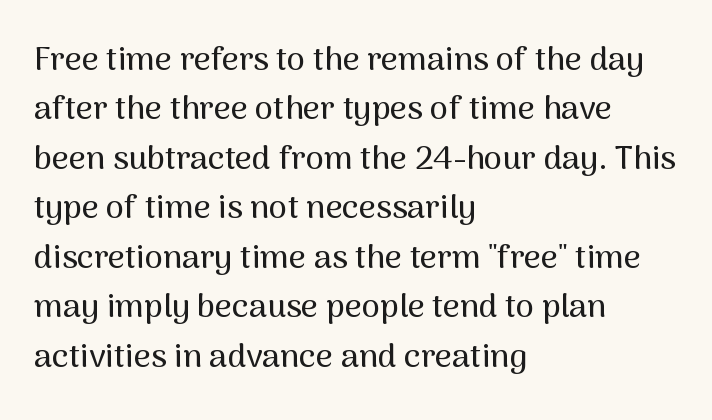
{"serif": "no", "italic": "no", "width": "normal", "stroke_contrast": "medium", "x_height": "medium", "monospaced": "no", "underline": "no", "align": "left", "line_spacing": "normal", "line_spacing_ratio": 1.5, "letter_spacing": "normal", "letter_spacing_em": 0.0, "glyph_px": 33}
